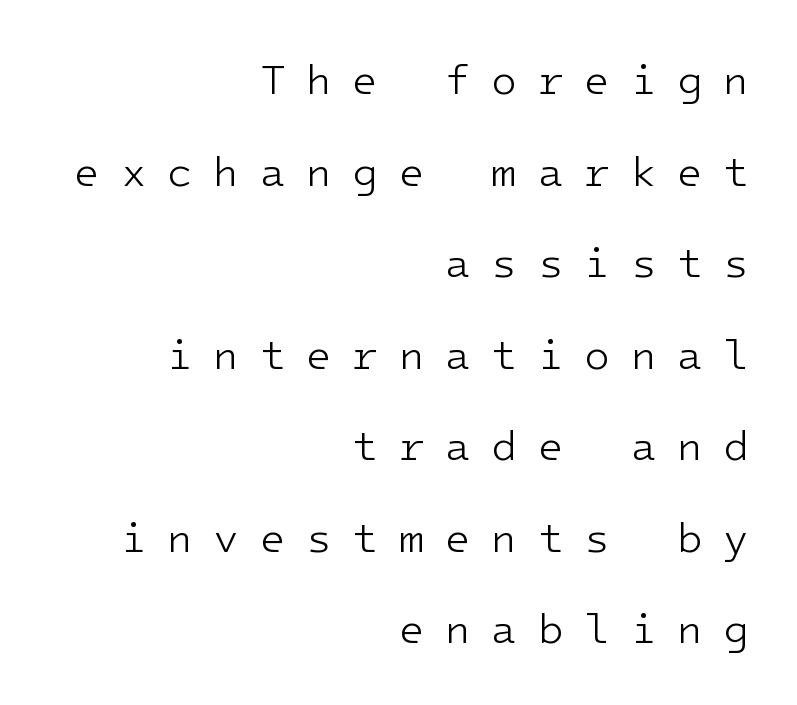
The image shows 42 px light sans-serif type, upright, monospaced; set right-aligned, loose line spacing (2.18x), unusually wide letter spacing (+0.49 em), not underlined; low stroke contrast and a medium x-height.
